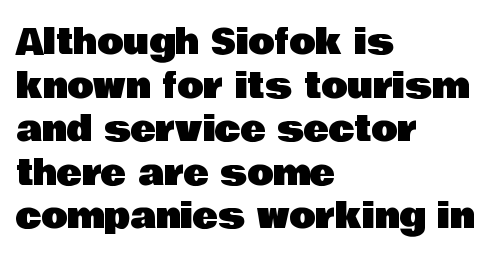
{"serif": "no", "italic": "no", "width": "normal", "stroke_contrast": "low", "x_height": "large", "monospaced": "no", "underline": "no", "align": "left", "line_spacing": "normal", "line_spacing_ratio": 1.28, "letter_spacing": "normal", "letter_spacing_em": 0.0, "glyph_px": 34}
